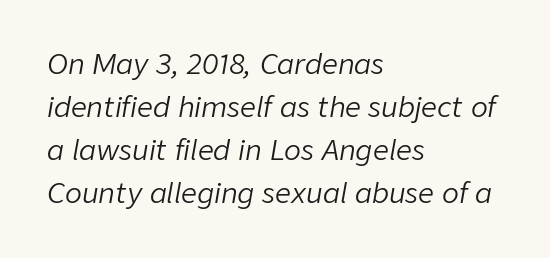
The passage is arranged the way most books set body copy — flush left. In terms of leading, this rendering sits right in the middle. The strip under each line holds only bare page. Is the type slanted? Yes — the strokes lean at a clear angle.
